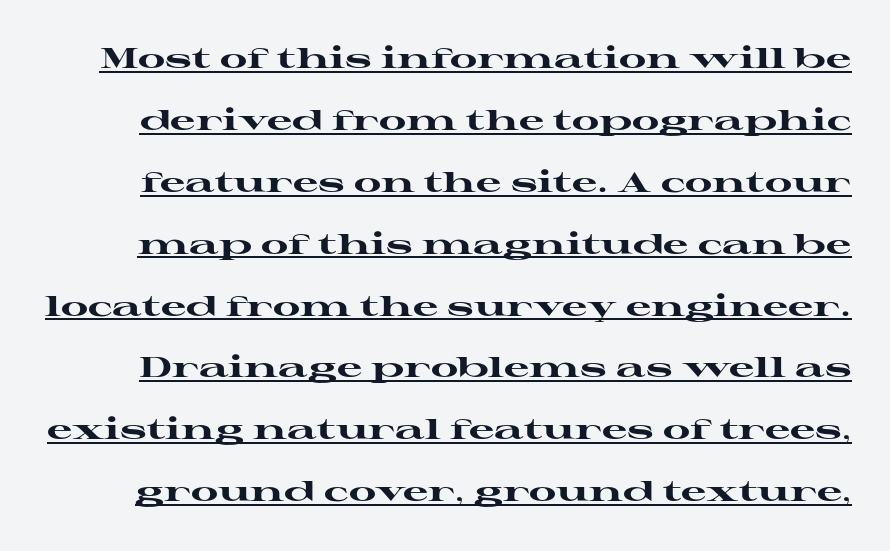
Q: Is the text bold? A: Yes.
Q: Is the text italic (slanted)? A: No, it is upright.
Q: Is the typeface a serif or a sans-serif typeface? A: Serif.
Q: Is the text underlined? A: Yes.
Q: Is the spacing between letters normal or unusually wide? A: Normal.
Q: Is the spacing between lines tight, normal or loose? A: Loose.
Q: Width (condensed, normal, or wide)? A: Wide.
Q: Stroke contrast? A: High.
Q: x-height? A: Medium.
Q: Monospaced? A: No.
